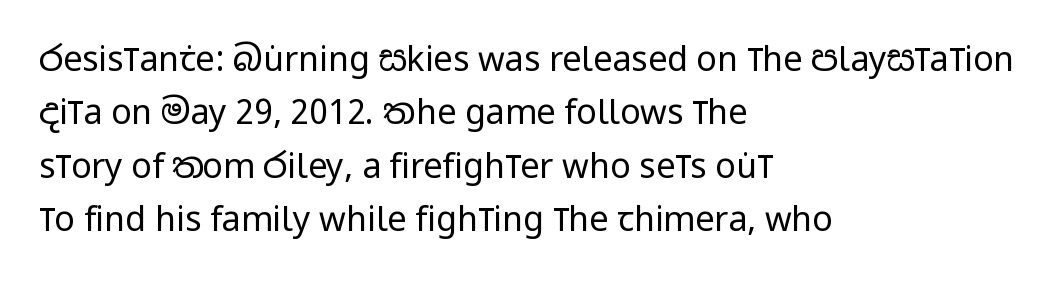
{"serif": "no", "italic": "no", "bold": "no", "weight": "regular", "width": "condensed", "stroke_contrast": "low", "x_height": "large", "monospaced": "no", "underline": "no", "align": "left", "line_spacing": "normal", "line_spacing_ratio": 1.57, "letter_spacing": "normal", "letter_spacing_em": 0.0, "glyph_px": 34}
